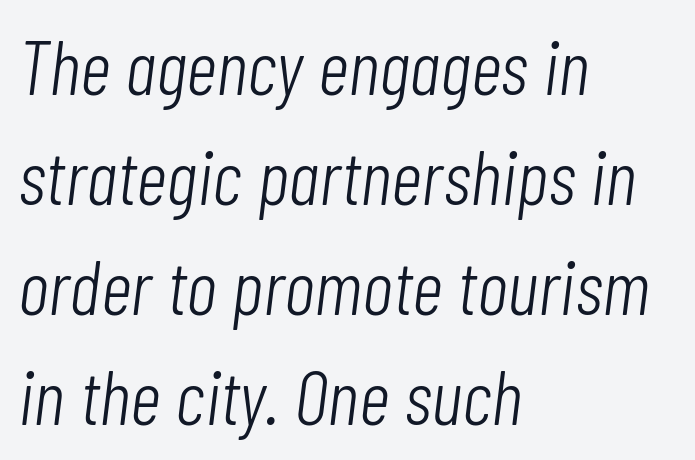
Only glyphs here, with clear space below each row. Bold? No — there's no thickening of the strokes. Characters are canted at an angle relative to the baseline's perpendicular. The designer left line spacing at the default. Does the copy run flush right? No — it runs flush left.
